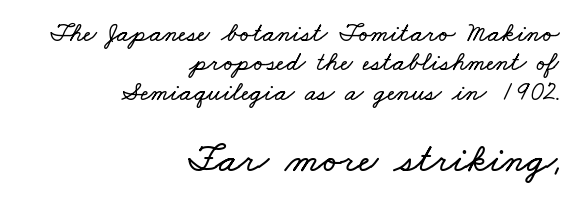
{"width": "wide", "stroke_contrast": "low", "x_height": "small", "monospaced": "no", "underline": "no", "align": "right", "line_spacing": "tight", "line_spacing_ratio": 1.09, "letter_spacing": "normal", "letter_spacing_em": 0.0, "larger_block": "second", "size_ratio": 1.52, "glyph_px": 41}
